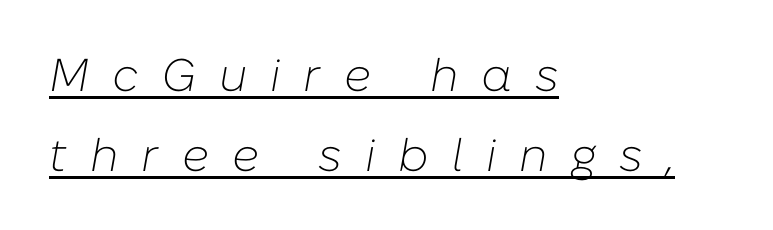
A typesetter would call this proportional, since set widths differ per character. Ink coverage per letter is moderate at most. The compositor pushed each line to the left boundary. How are the letters spaced? Widely, with obvious added tracking. Is there an underline? Yes — a line sits under the letters. Compared with ordinary roman type, these characters are visibly tilted.
